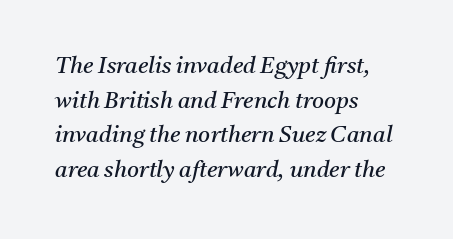
Q: Is the text bold? A: No.
Q: Is the text italic (slanted)? A: Yes, it leans right by about 11 degrees.
Q: Is the text underlined? A: No.
Q: How is the paragraph aligned? A: Left-aligned.
Q: Is the spacing between letters normal or unusually wide? A: Normal.
Q: Is the spacing between lines tight, normal or loose? A: Normal.
